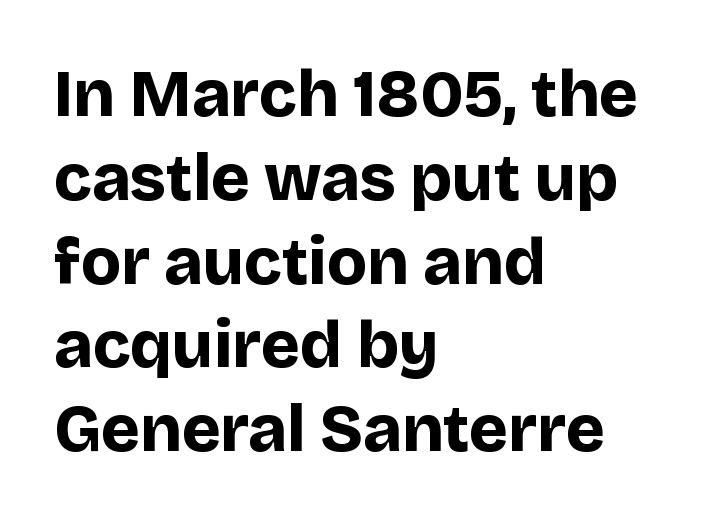
Q: Is the text bold? A: Yes.
Q: Is the text italic (slanted)? A: No, it is upright.
Q: Is the typeface a serif or a sans-serif typeface? A: Sans-serif.
Q: Is the text underlined? A: No.
Q: How is the paragraph aligned? A: Left-aligned.
Q: Is the spacing between letters normal or unusually wide? A: Normal.
Q: Is the spacing between lines tight, normal or loose? A: Normal.
Q: Width (condensed, normal, or wide)? A: Normal.
Q: Stroke contrast? A: Low.
Q: x-height? A: Large.
Q: Monospaced? A: No.
